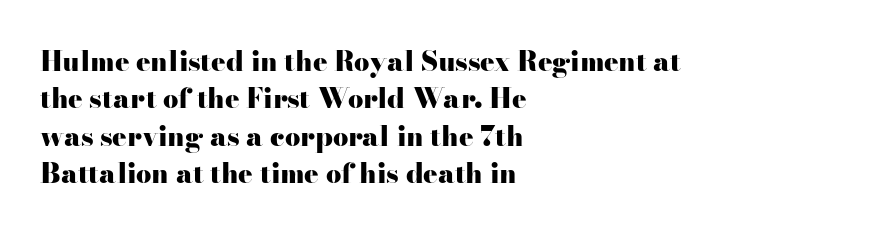
{"italic": "no", "bold": "yes", "underline": "no", "align": "left", "line_spacing": "normal", "line_spacing_ratio": 1.38, "letter_spacing": "normal", "letter_spacing_em": 0.0, "glyph_px": 27}
